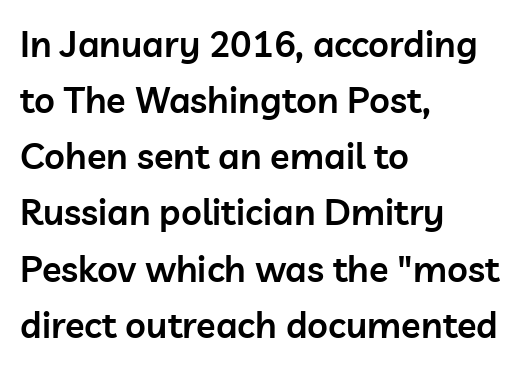
The rendering uses natural spacing where letterforms have individual widths. The passage is arranged the way most books set body copy — flush left. The letters are semibold — heavier than regular but short of a full bold. Tracking here is standard; glyphs follow each other at the usual distance. The foot of each line stays bare and open.
